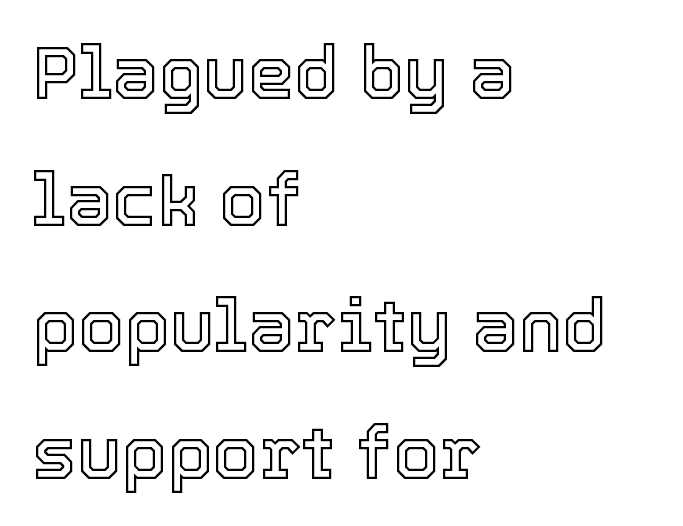
{"italic": "no", "width": "normal", "x_height": "medium", "monospaced": "no", "underline": "no", "align": "left", "line_spacing_ratio": 1.71, "letter_spacing": "normal", "letter_spacing_em": 0.0, "glyph_px": 74}
